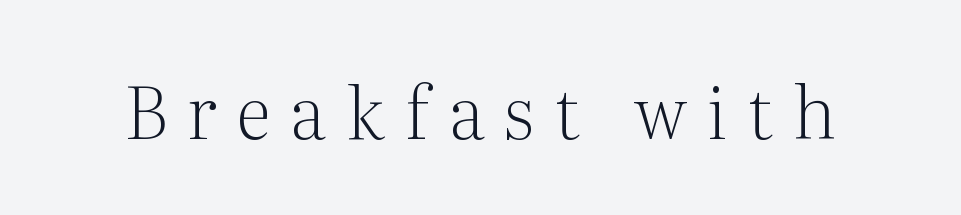
Spacing verdict: proportional, widths tailored to each character. Caption: face not bold, strokes unweighted. Does extra space separate the letters? Yes, quite a lot of it. Does the lettering tilt? It doesn't — this is upright.
